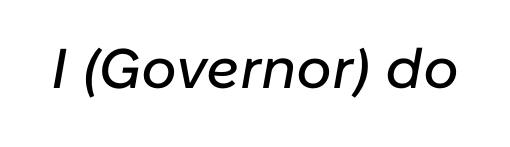
Each letter keeps its own natural width here, so spacing adapts to shape. The string is rendered with underlining switched off. You could call the tracking neutral — neither tight nor loose. Looking at the ascenders, they clearly lean.
